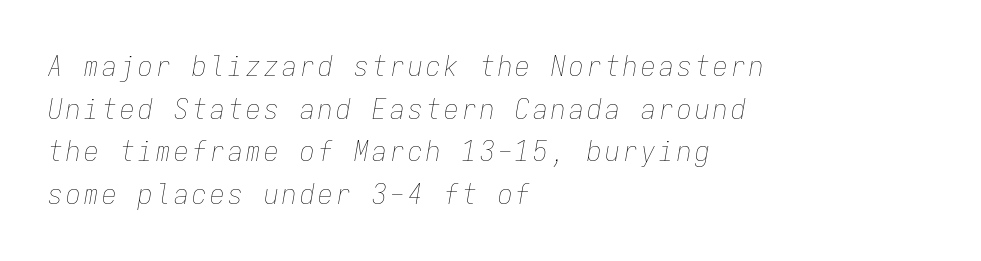
Q: Is the text bold? A: No.
Q: Is the text italic (slanted)? A: Yes, it leans right by about 9 degrees.
Q: Is the text underlined? A: No.
Q: How is the paragraph aligned? A: Left-aligned.
Q: Is the spacing between lines tight, normal or loose? A: Normal.
Q: Width (condensed, normal, or wide)? A: Condensed.
Q: Stroke contrast? A: Low.
Q: x-height? A: Medium.
Q: Monospaced? A: Yes.
